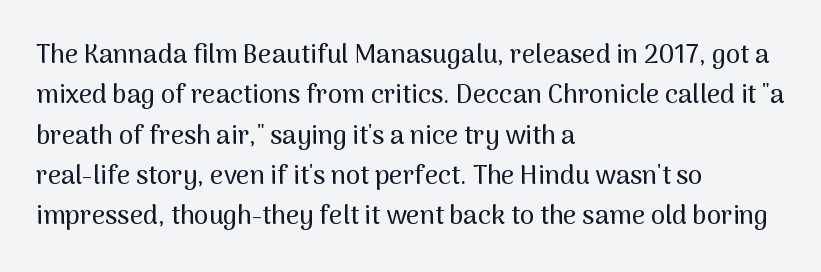
{"italic": "no", "underline": "no", "align": "left", "line_spacing": "normal", "line_spacing_ratio": 1.55, "letter_spacing": "normal", "letter_spacing_em": 0.0, "glyph_px": 26}
